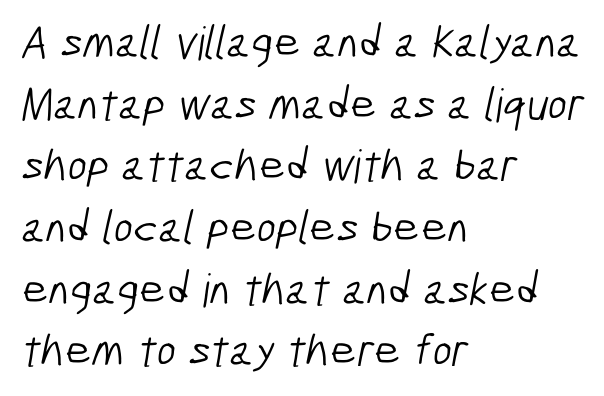
The image shows 46 px light, condensed sans-serif type; set left-aligned, normal line spacing (1.34x), normal letter spacing, not underlined; low stroke contrast and a medium x-height.
